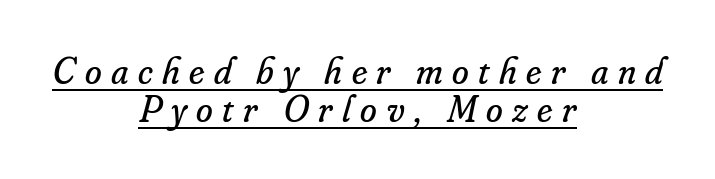
Notice how a bar underscores the lettering throughout. Rendered with sloped, italic letterforms. Tightly led — the rows are bunched. Proportional: the letters do not fall into vertical columns.
